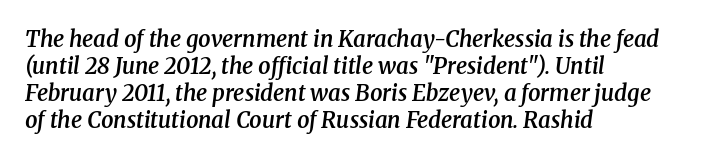
Q: Is the text bold? A: Semi-bold.
Q: Is the text italic (slanted)? A: Yes, it leans right by about 8 degrees.
Q: Is the text underlined? A: No.
Q: How is the paragraph aligned? A: Left-aligned.
Q: Is the spacing between letters normal or unusually wide? A: Normal.
